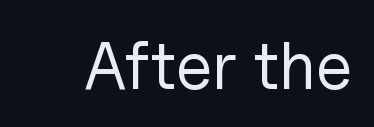
Q: Is the text bold? A: No.
Q: Is the text italic (slanted)? A: No, it is upright.
Q: Is the typeface a serif or a sans-serif typeface? A: Sans-serif.
Q: Is the text underlined? A: No.
Q: Is the spacing between letters normal or unusually wide? A: Normal.
Q: Width (condensed, normal, or wide)? A: Normal.
Q: Stroke contrast? A: Low.
Q: x-height? A: Medium.
Q: Monospaced? A: No.
